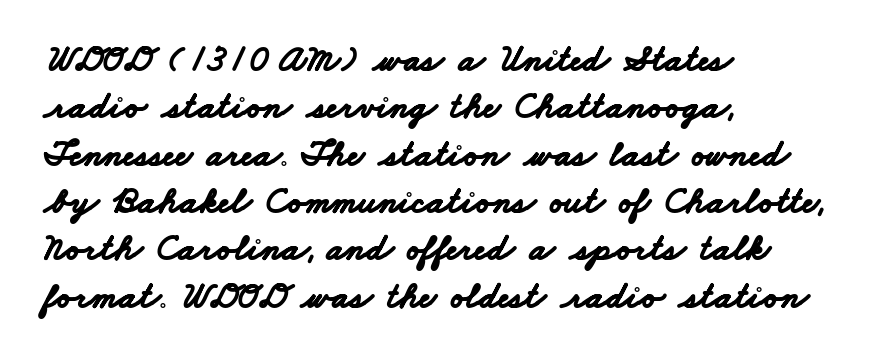
The type family on display is of the sans-serif kind. Do the characters align in a grid? No, the font is proportional. Honestly, the row spacing looks completely unremarkable. Tracking here is standard; glyphs follow each other at the usual distance.
